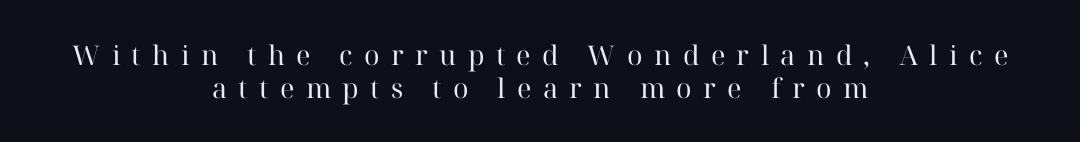
Q: Is the text bold? A: No.
Q: Is the text italic (slanted)? A: No, it is upright.
Q: Is the text underlined? A: No.
Q: How is the paragraph aligned? A: Centered.
Q: Is the spacing between letters normal or unusually wide? A: Unusually wide.
